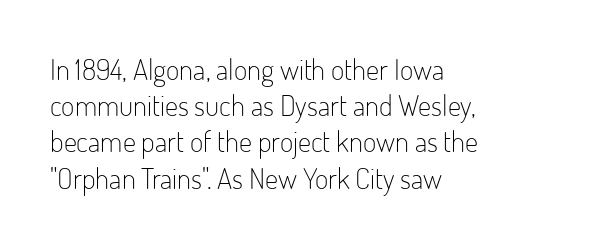
Q: Is the text bold? A: No.
Q: Is the text italic (slanted)? A: No, it is upright.
Q: Is the typeface a serif or a sans-serif typeface? A: Sans-serif.
Q: Is the text underlined? A: No.
Q: How is the paragraph aligned? A: Left-aligned.
Q: Is the spacing between letters normal or unusually wide? A: Normal.
Q: Is the spacing between lines tight, normal or loose? A: Normal.
Q: Width (condensed, normal, or wide)? A: Condensed.
Q: Stroke contrast? A: Low.
Q: x-height? A: Small.
Q: Monospaced? A: No.
